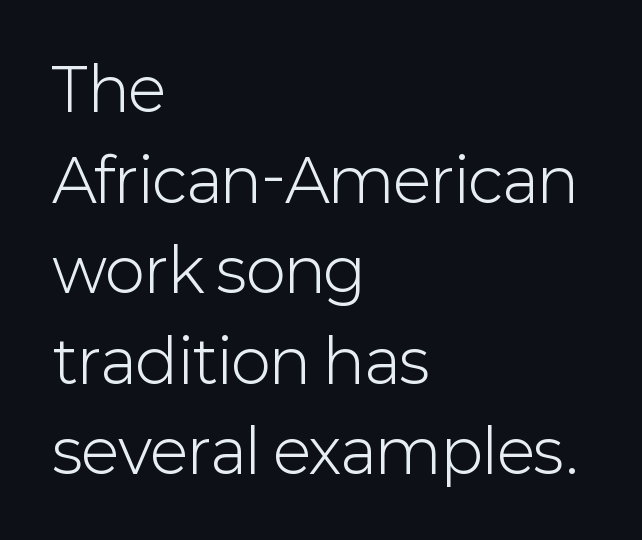
Every stem runs plumb, perpendicular to the baseline. Which margin do the lines hug? The left one — the right edge is uneven. A typesetter would call this leading conventional body-copy spacing. The type family on display is of the sans-serif kind.
